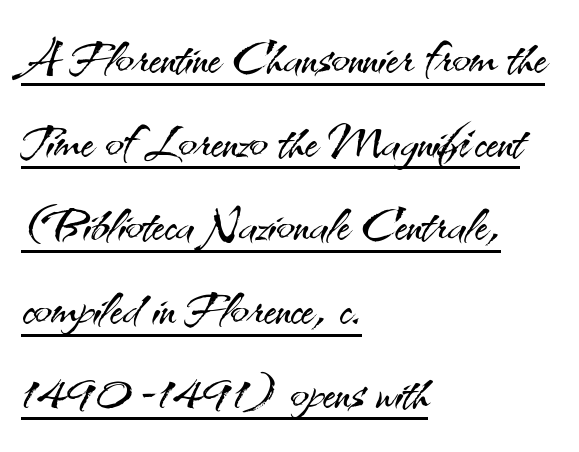
{"serif": "no", "bold": "no", "weight": "light", "width": "normal", "stroke_contrast": "medium", "x_height": "small", "monospaced": "no", "underline": "yes", "align": "left", "line_spacing_ratio": 1.23, "letter_spacing": "normal", "letter_spacing_em": 0.0, "glyph_px": 68}
